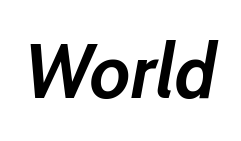
The image shows 77 px semibold type, italic (leaning right); set normal letter spacing, not underlined; low stroke contrast and a medium x-height.
